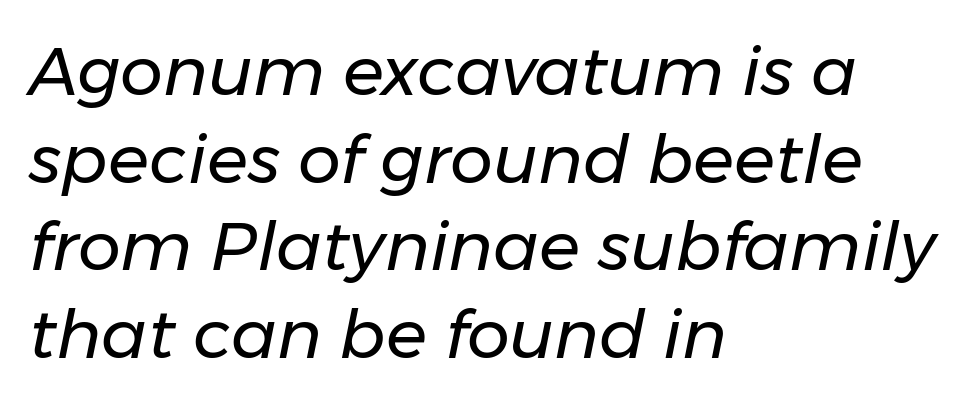
{"italic": "yes", "lean": "right", "slant_degrees": 11, "bold": "no", "weight": "regular", "width": "normal", "stroke_contrast": "low", "x_height": "medium", "monospaced": "no", "underline": "no", "align": "left", "line_spacing": "normal", "line_spacing_ratio": 1.29, "letter_spacing": "normal", "letter_spacing_em": 0.0, "glyph_px": 68}
